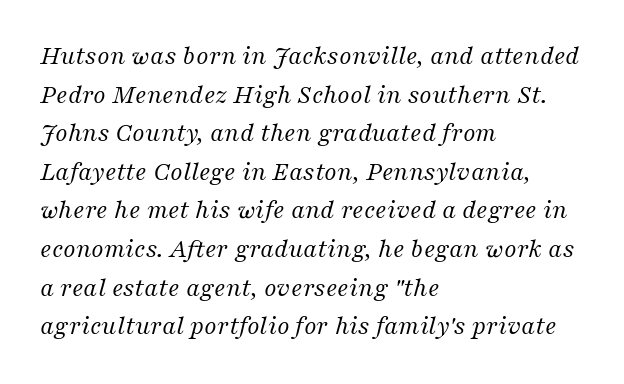
The image shows 27 px text type, italic (leaning right); set left-aligned, normal line spacing (1.43x), normal letter spacing, not underlined.
